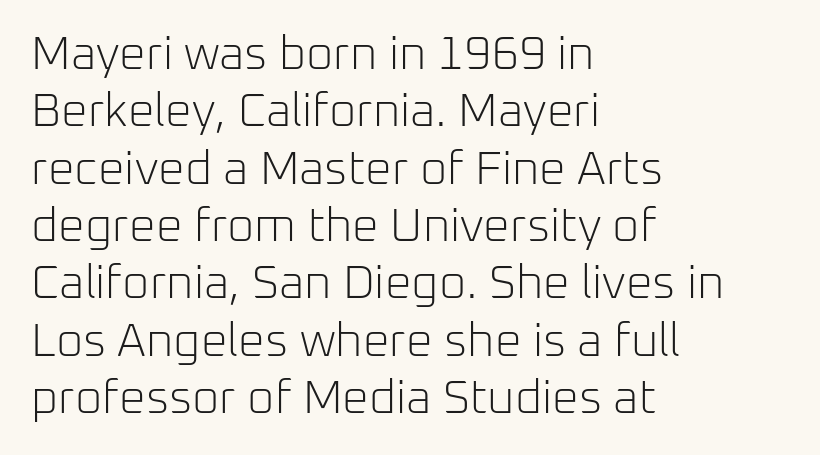
The image shows 47 px light sans-serif type, upright; set left-aligned, line spacing 1.22x, normal letter spacing, not underlined; low stroke contrast and a medium x-height.
